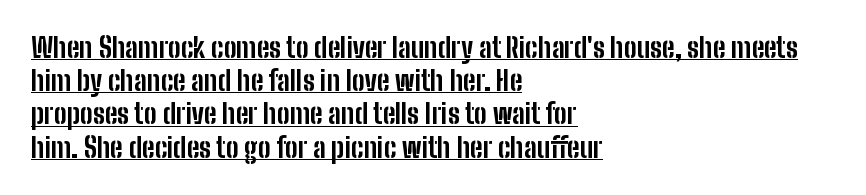
Decoration check: the copy is underlined. One-word summary of the alignment: left. What stands out about the letter spacing? Nothing — it is the standard amount. The passage shown is emphatically bold.
